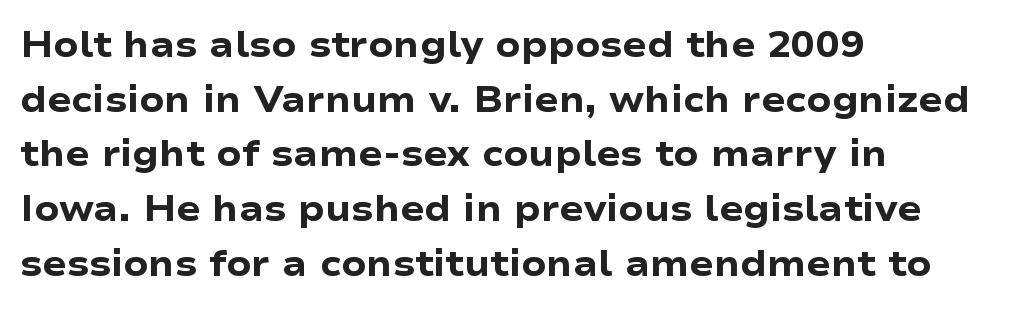
{"serif": "no", "italic": "no", "bold": "yes", "weight": "heavy", "width": "wide", "stroke_contrast": "low", "x_height": "medium", "monospaced": "no", "underline": "no", "align": "left", "line_spacing": "normal", "line_spacing_ratio": 1.52, "letter_spacing": "normal", "letter_spacing_em": 0.0, "glyph_px": 36}
